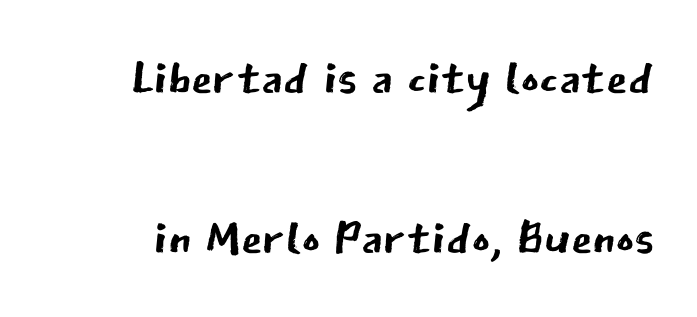
Q: Is the text bold? A: No.
Q: Is the text italic (slanted)? A: No, it is upright.
Q: Is the typeface a serif or a sans-serif typeface? A: Sans-serif.
Q: Is the text underlined? A: No.
Q: Is the spacing between letters normal or unusually wide? A: Normal.
Q: Is the spacing between lines tight, normal or loose? A: Loose.
Q: Width (condensed, normal, or wide)? A: Normal.
Q: Stroke contrast? A: Low.
Q: x-height? A: Medium.
Q: Monospaced? A: No.
